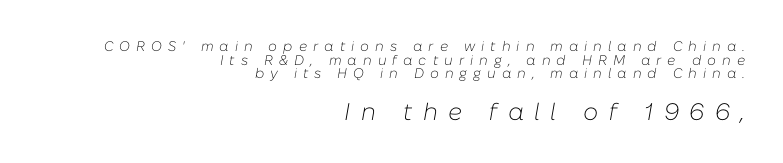
Q: Is the text bold? A: No.
Q: Is the text italic (slanted)? A: Yes, it leans right by about 10 degrees.
Q: Is the text underlined? A: No.
Q: How is the paragraph aligned? A: Right-aligned.
Q: Is the spacing between letters normal or unusually wide? A: Unusually wide.
Q: Is the spacing between lines tight, normal or loose? A: Tight.
Q: Which block of text is set in a larger size, the first (top) or the second (bottom)? A: The second (bottom) one.
